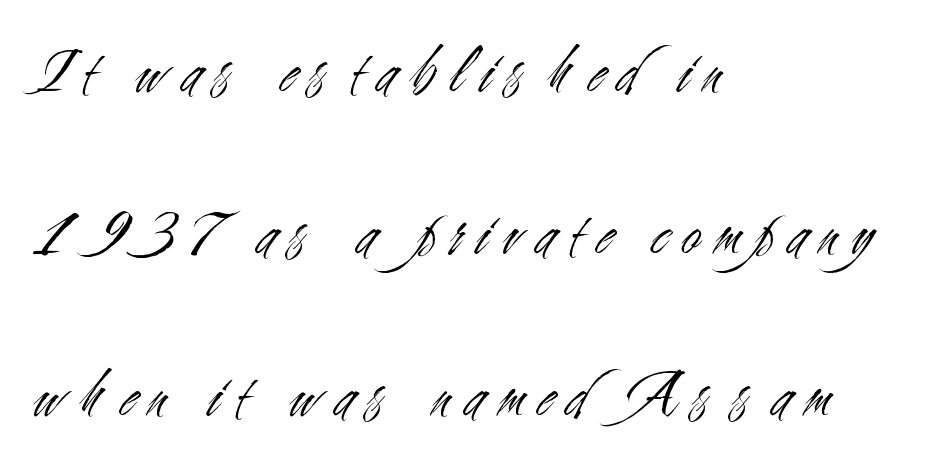
{"serif": "no", "bold": "no", "weight": "light", "width": "condensed", "stroke_contrast": "medium", "x_height": "small", "monospaced": "no", "underline": "no", "align": "left", "line_spacing": "loose", "line_spacing_ratio": 2.42, "letter_spacing": "wide", "letter_spacing_em": 0.22, "glyph_px": 67}
